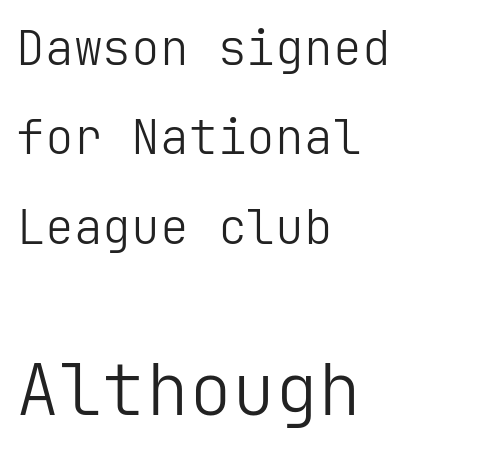
The image shows 72 px light sans-serif type, upright; set left-aligned, line spacing 1.86x, normal letter spacing, not underlined; the second (bottom) block is 1.5x larger; low stroke contrast and a medium x-height.
